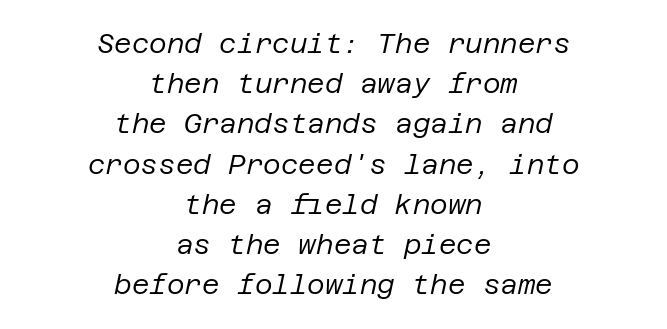
The image shows 27 px text type, italic (leaning right); set centered, normal line spacing (1.49x), normal letter spacing, not underlined.
